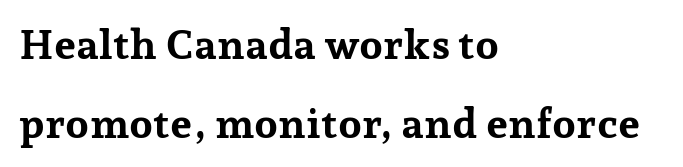
Q: Is the text bold? A: Yes.
Q: Is the text italic (slanted)? A: No, it is upright.
Q: Is the typeface a serif or a sans-serif typeface? A: Serif.
Q: Is the text underlined? A: No.
Q: How is the paragraph aligned? A: Left-aligned.
Q: Is the spacing between letters normal or unusually wide? A: Normal.
Q: Width (condensed, normal, or wide)? A: Normal.
Q: Stroke contrast? A: Low.
Q: x-height? A: Medium.
Q: Monospaced? A: No.
